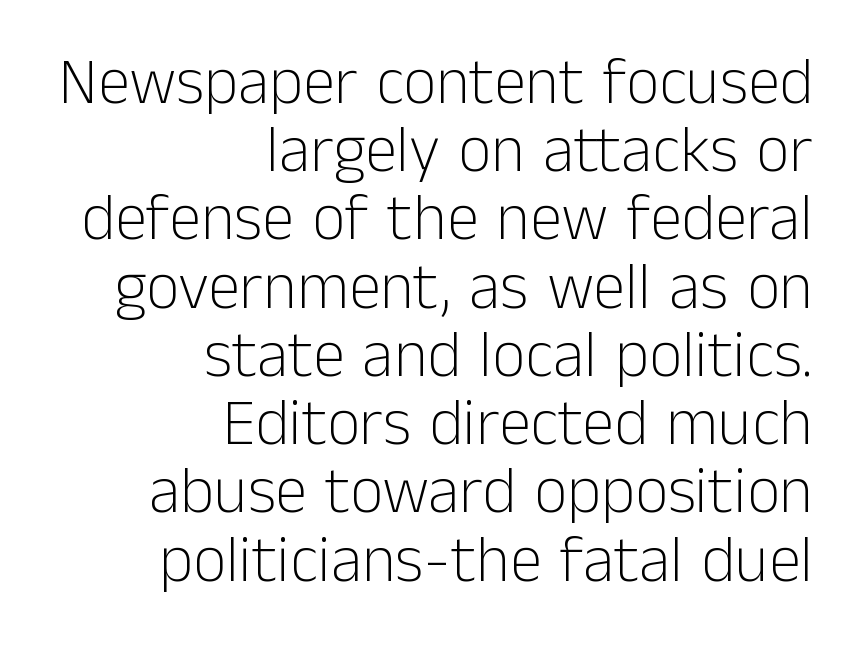
Q: Is the text bold? A: No.
Q: Is the text italic (slanted)? A: No, it is upright.
Q: Is the typeface a serif or a sans-serif typeface? A: Sans-serif.
Q: Is the text underlined? A: No.
Q: How is the paragraph aligned? A: Right-aligned.
Q: Is the spacing between letters normal or unusually wide? A: Normal.
Q: Is the spacing between lines tight, normal or loose? A: Tight.
Q: Width (condensed, normal, or wide)? A: Normal.
Q: Stroke contrast? A: Low.
Q: x-height? A: Medium.
Q: Monospaced? A: No.
